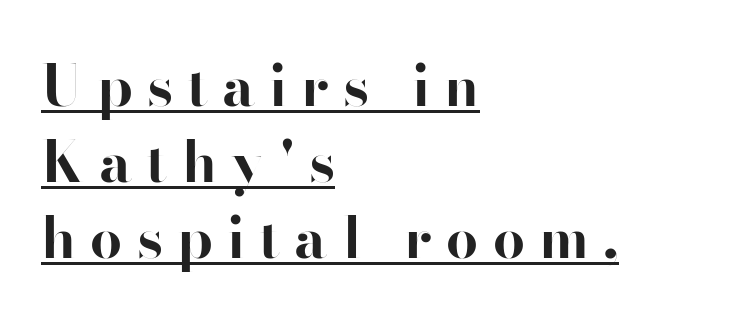
Q: Is the text bold? A: Yes.
Q: Is the text italic (slanted)? A: No, it is upright.
Q: Is the typeface a serif or a sans-serif typeface? A: Sans-serif.
Q: Is the text underlined? A: Yes.
Q: How is the paragraph aligned? A: Left-aligned.
Q: Is the spacing between letters normal or unusually wide? A: Unusually wide.
Q: Is the spacing between lines tight, normal or loose? A: Normal.
Q: Width (condensed, normal, or wide)? A: Normal.
Q: Stroke contrast? A: High.
Q: x-height? A: Small.
Q: Monospaced? A: No.
